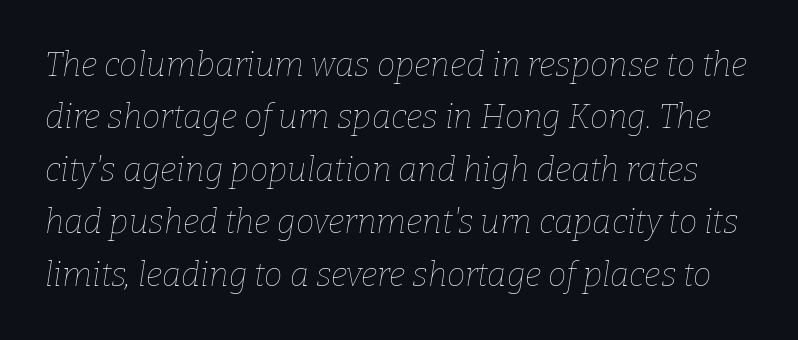
{"italic": "yes", "lean": "right", "slant_degrees": 9, "bold": "no", "weight": "thin", "width": "normal", "stroke_contrast": "low", "x_height": "medium", "monospaced": "no", "underline": "no", "line_spacing": "normal", "line_spacing_ratio": 1.59, "letter_spacing": "normal", "letter_spacing_em": 0.0, "glyph_px": 33}
